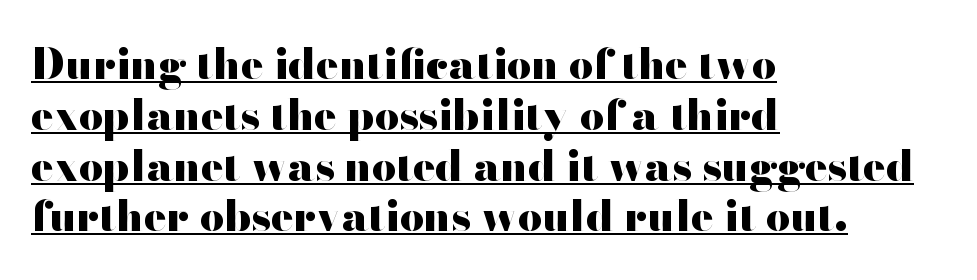
Q: Is the text bold? A: Yes.
Q: Is the text italic (slanted)? A: No, it is upright.
Q: Is the typeface a serif or a sans-serif typeface? A: Sans-serif.
Q: Is the text underlined? A: Yes.
Q: How is the paragraph aligned? A: Left-aligned.
Q: Is the spacing between letters normal or unusually wide? A: Normal.
Q: Width (condensed, normal, or wide)? A: Wide.
Q: Stroke contrast? A: High.
Q: x-height? A: Small.
Q: Monospaced? A: No.
